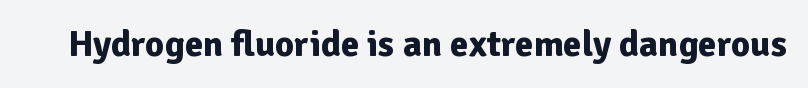
A typesetter would call this zero additional tracking. The zone under the glyphs is completely vacant. The designer went with a sans here, leaving each stem footless. Here the designer chose a conventional face with non-uniform glyph widths. Do the letters lean? They stand straight.
